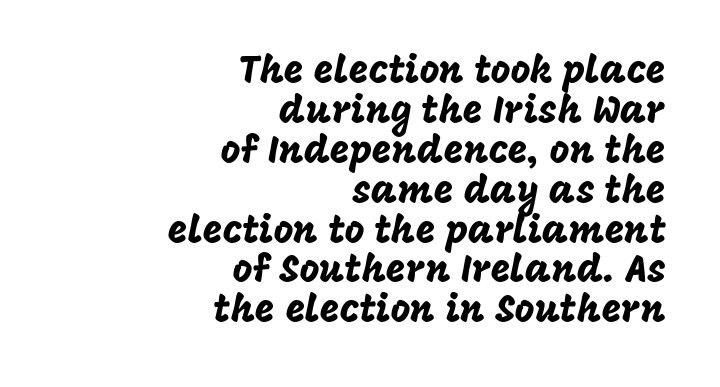
{"serif": "no", "width": "normal", "stroke_contrast": "low", "x_height": "large", "monospaced": "no", "underline": "no", "align": "right", "line_spacing": "tight", "line_spacing_ratio": 1.05, "letter_spacing": "normal", "letter_spacing_em": 0.0, "glyph_px": 38}
